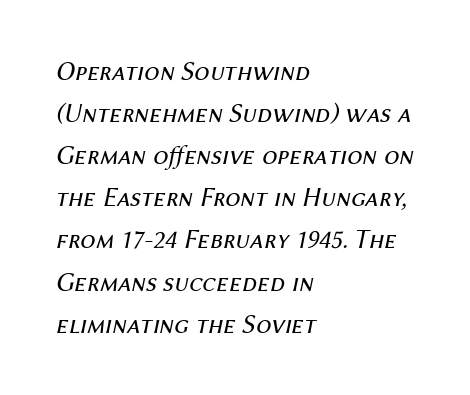
Characters are canted at an angle relative to the baseline's perpendicular. Caption: face not bold, strokes unweighted. Visually the block forms a straight wall on the left and a jagged coastline on the right. Each row of text sits above clean, open space. The gaps between neighbouring characters are ordinary and unremarkable. The designer left line spacing at the default.
